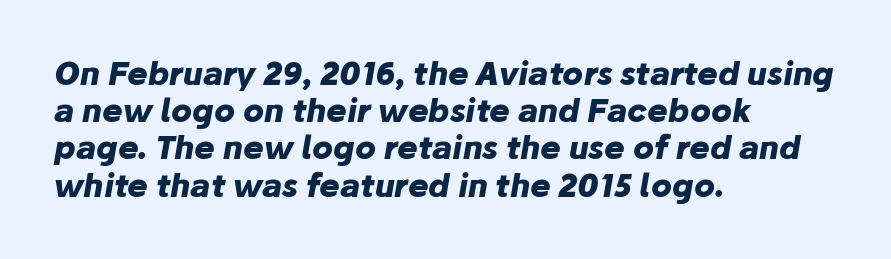
Q: Is the text bold? A: Yes.
Q: Is the text italic (slanted)? A: Yes, it leans right by about 10 degrees.
Q: Is the text underlined? A: No.
Q: How is the paragraph aligned? A: Left-aligned.
Q: Is the spacing between letters normal or unusually wide? A: Normal.
Q: Width (condensed, normal, or wide)? A: Normal.
Q: Stroke contrast? A: Low.
Q: x-height? A: Medium.
Q: Monospaced? A: No.
